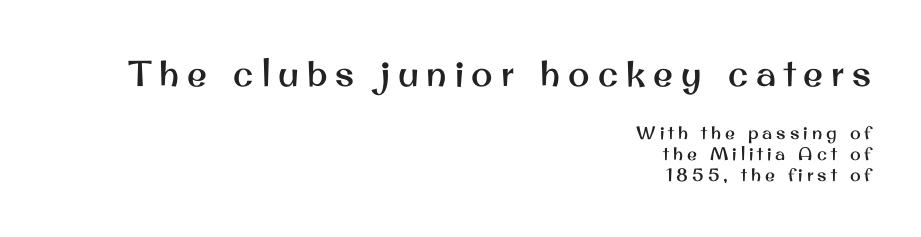
Q: Is the text italic (slanted)? A: No, it is upright.
Q: Is the typeface a serif or a sans-serif typeface? A: Sans-serif.
Q: Is the text underlined? A: No.
Q: How is the paragraph aligned? A: Right-aligned.
Q: Is the spacing between letters normal or unusually wide? A: Unusually wide.
Q: Which block of text is set in a larger size, the first (top) or the second (bottom)? A: The first (top) one.
Q: Width (condensed, normal, or wide)? A: Normal.
Q: Stroke contrast? A: Medium.
Q: x-height? A: Small.
Q: Monospaced? A: No.
